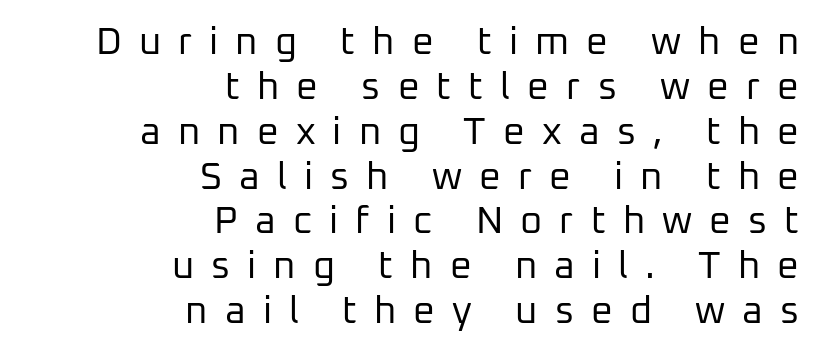
Q: Is the text bold? A: No.
Q: Is the text italic (slanted)? A: No, it is upright.
Q: Is the typeface a serif or a sans-serif typeface? A: Sans-serif.
Q: Is the text underlined? A: No.
Q: How is the paragraph aligned? A: Right-aligned.
Q: Is the spacing between letters normal or unusually wide? A: Unusually wide.
Q: Width (condensed, normal, or wide)? A: Normal.
Q: Stroke contrast? A: Low.
Q: x-height? A: Medium.
Q: Monospaced? A: No.
